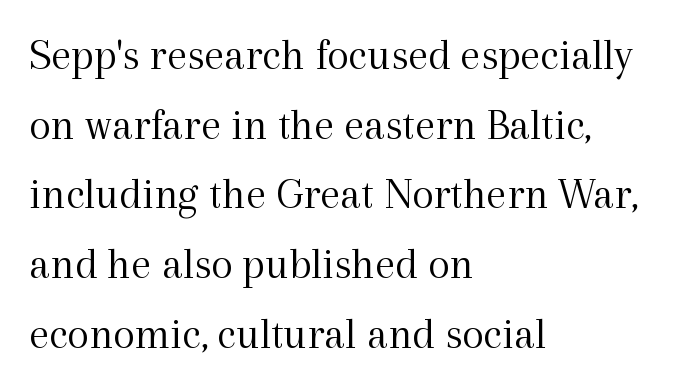
{"serif": "yes", "italic": "no", "bold": "no", "weight": "light", "width": "normal", "x_height": "medium", "monospaced": "no", "underline": "no", "align": "left", "line_spacing": "normal", "line_spacing_ratio": 1.55, "letter_spacing": "normal", "letter_spacing_em": 0.0, "glyph_px": 45}
